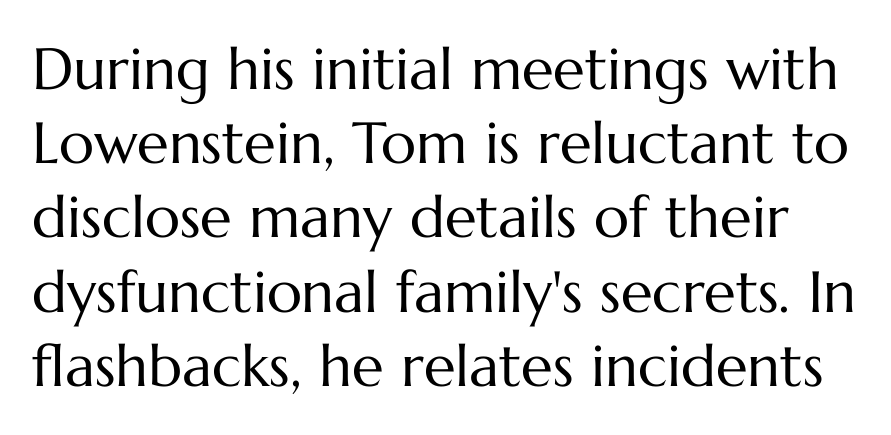
The image shows 58 px regular-weight type, upright; set normal line spacing (1.28x), normal letter spacing, not underlined; medium stroke contrast and a medium x-height.
